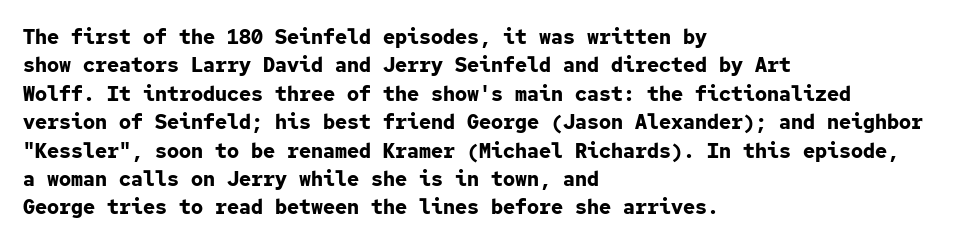
Has an underline been added? It has not. Here the glyphs are tracked normally, forming tight word shapes. Compared with typical paragraphs, the rows here are spaced about the same. The characters look thick and weighty, a clear bold.
